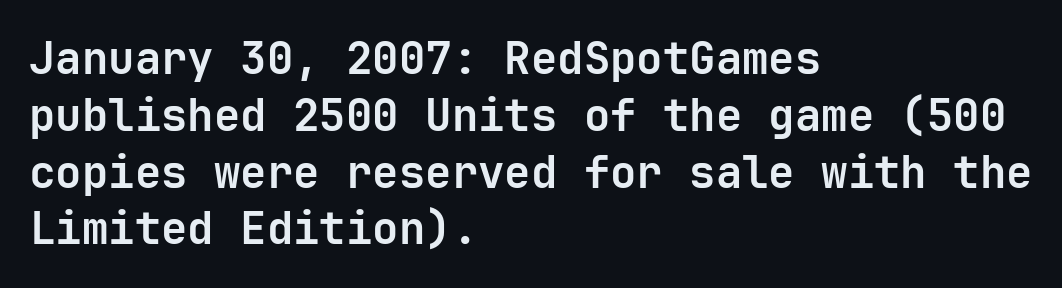
{"serif": "no", "italic": "no", "bold": "yes", "weight": "bold", "width": "normal", "stroke_contrast": "low", "x_height": "medium", "monospaced": "yes", "underline": "no", "align": "left", "line_spacing": "normal", "line_spacing_ratio": 1.29, "letter_spacing": "normal", "letter_spacing_em": 0.0, "glyph_px": 44}
